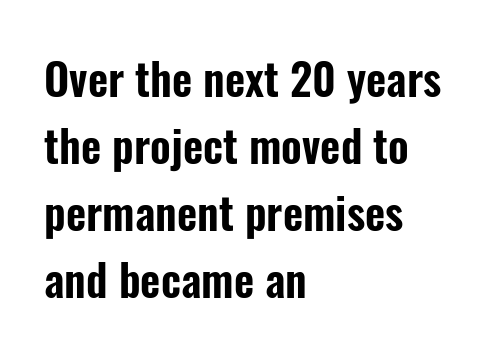
Q: Is the text italic (slanted)? A: No, it is upright.
Q: Is the typeface a serif or a sans-serif typeface? A: Sans-serif.
Q: Is the text underlined? A: No.
Q: How is the paragraph aligned? A: Left-aligned.
Q: Is the spacing between letters normal or unusually wide? A: Normal.
Q: Is the spacing between lines tight, normal or loose? A: Normal.
Q: Width (condensed, normal, or wide)? A: Condensed.
Q: Stroke contrast? A: Low.
Q: x-height? A: Medium.
Q: Monospaced? A: No.
